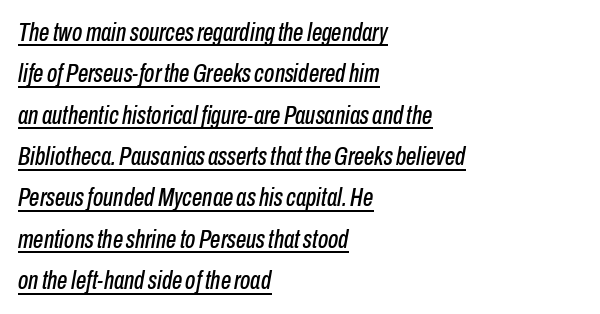
The image shows 26 px text type, italic (leaning right); set left-aligned, normal line spacing (1.59x), normal letter spacing, underlined.
